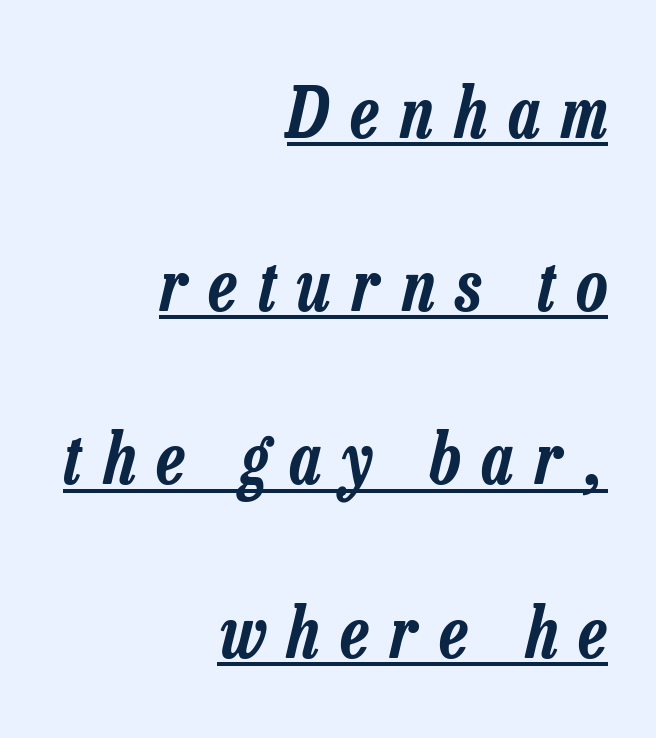
The image shows 71 px condensed type, italic (leaning right); set right-aligned, loose line spacing (2.44x), unusually wide letter spacing (+0.3 em), underlined; low stroke contrast and a medium x-height.
